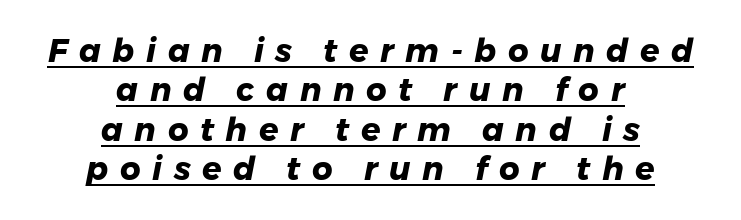
Q: Is the text bold? A: Yes.
Q: Is the typeface a serif or a sans-serif typeface? A: Sans-serif.
Q: Is the text underlined? A: Yes.
Q: How is the paragraph aligned? A: Centered.
Q: Is the spacing between letters normal or unusually wide? A: Unusually wide.
Q: Width (condensed, normal, or wide)? A: Normal.
Q: Stroke contrast? A: Low.
Q: x-height? A: Medium.
Q: Monospaced? A: No.
